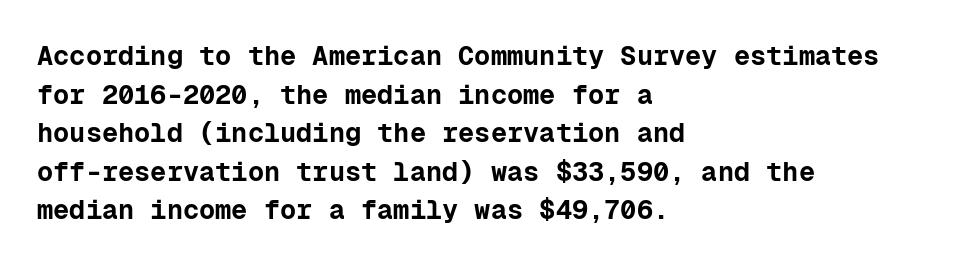
Q: Is the text bold? A: Yes.
Q: Is the text italic (slanted)? A: No, it is upright.
Q: Is the text underlined? A: No.
Q: How is the paragraph aligned? A: Left-aligned.
Q: Is the spacing between letters normal or unusually wide? A: Normal.
Q: Is the spacing between lines tight, normal or loose? A: Normal.
